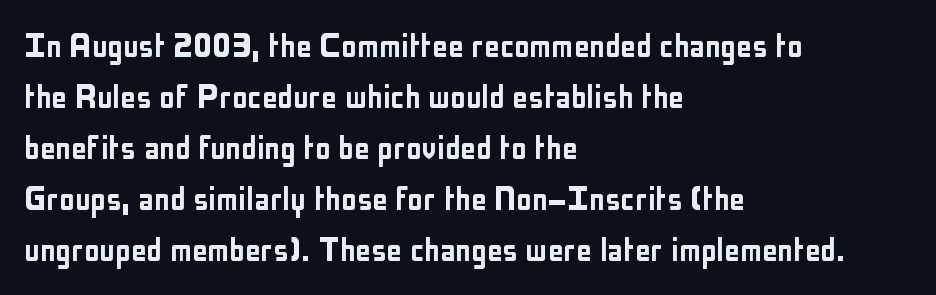
The image shows 39 px condensed sans-serif type, upright; set left-aligned, normal line spacing (1.31x), normal letter spacing, not underlined; low stroke contrast and a medium x-height.
